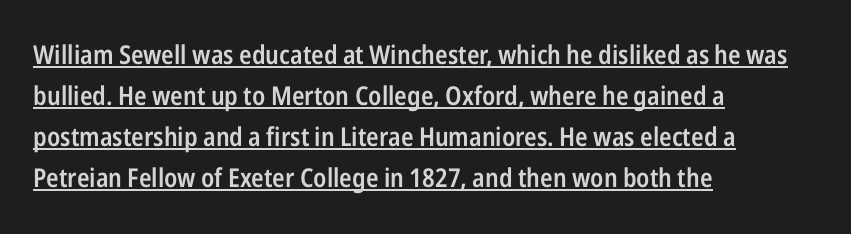
The image shows 26 px text type, upright; set left-aligned, normal line spacing (1.58x), normal letter spacing, underlined.
